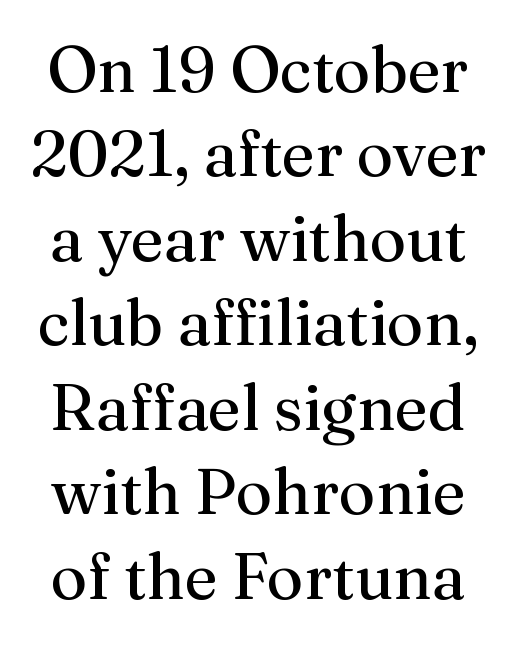
{"serif": "yes", "italic": "no", "bold": "no", "weight": "regular", "width": "normal", "stroke_contrast": "medium", "x_height": "medium", "monospaced": "no", "underline": "no", "line_spacing": "normal", "line_spacing_ratio": 1.32, "letter_spacing": "normal", "letter_spacing_em": 0.0, "glyph_px": 64}
